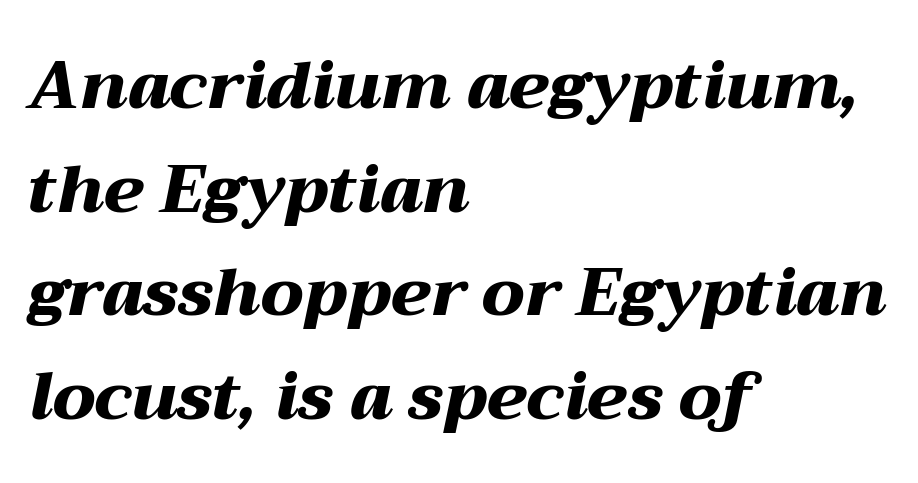
What weight is shown? A full bold with thick strokes. The rendering uses natural spacing where letterforms have individual widths. Characters follow at the spacing the type designer built in. The setting favours the left margin, as ordinary paragraphs usually do. Unmarked baselines from the first word to the last.
